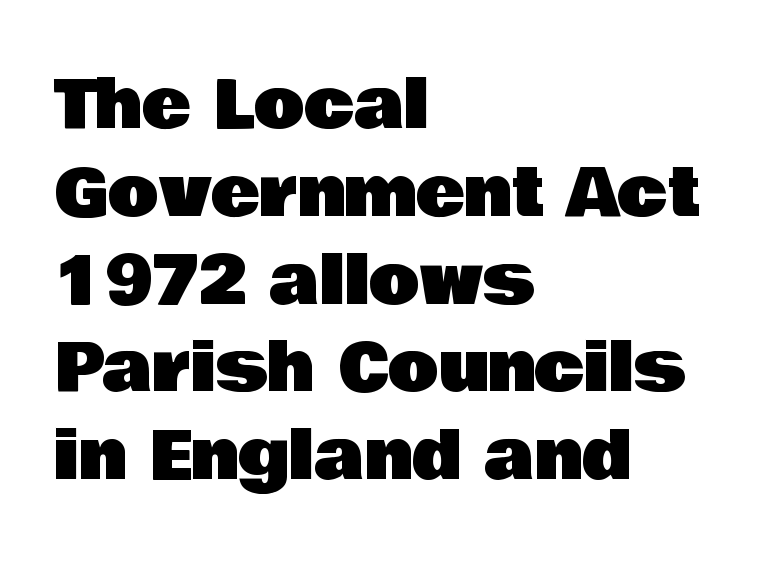
Q: Is the text italic (slanted)? A: No, it is upright.
Q: Is the typeface a serif or a sans-serif typeface? A: Sans-serif.
Q: Is the text underlined? A: No.
Q: How is the paragraph aligned? A: Left-aligned.
Q: Is the spacing between letters normal or unusually wide? A: Normal.
Q: Is the spacing between lines tight, normal or loose? A: Normal.
Q: Width (condensed, normal, or wide)? A: Normal.
Q: Stroke contrast? A: Low.
Q: x-height? A: Large.
Q: Monospaced? A: No.
